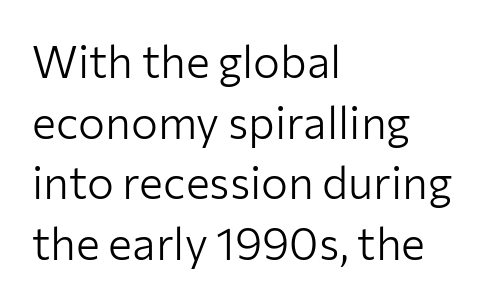
The image shows 45 px light sans-serif type, upright; set left-aligned, normal line spacing (1.35x), normal letter spacing, not underlined; low stroke contrast and a medium x-height.
